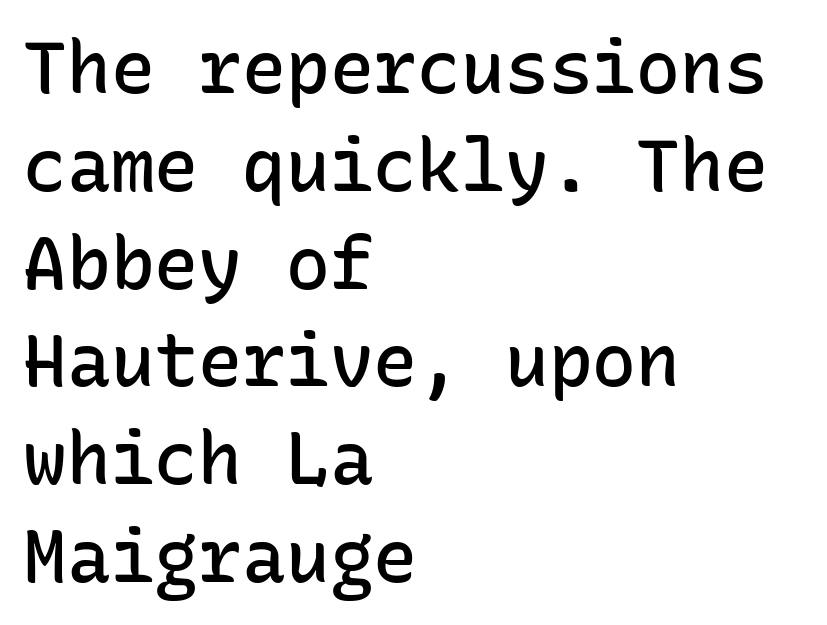
{"serif": "no", "italic": "no", "bold": "semi", "weight": "semibold", "width": "normal", "stroke_contrast": "low", "x_height": "medium", "monospaced": "yes", "underline": "no", "align": "left", "line_spacing": "normal", "line_spacing_ratio": 1.34, "letter_spacing": "normal", "letter_spacing_em": 0.0, "glyph_px": 73}
